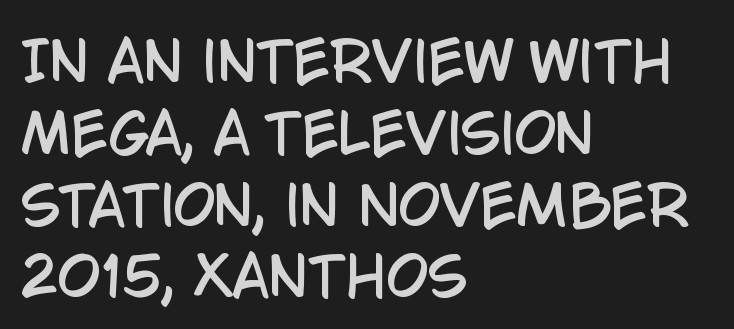
Q: Is the text italic (slanted)? A: No, it is upright.
Q: Is the typeface a serif or a sans-serif typeface? A: Sans-serif.
Q: Is the text underlined? A: No.
Q: How is the paragraph aligned? A: Left-aligned.
Q: Is the spacing between letters normal or unusually wide? A: Normal.
Q: Is the spacing between lines tight, normal or loose? A: Normal.
Q: Width (condensed, normal, or wide)? A: Condensed.
Q: Stroke contrast? A: Low.
Q: x-height? A: Large.
Q: Monospaced? A: No.
